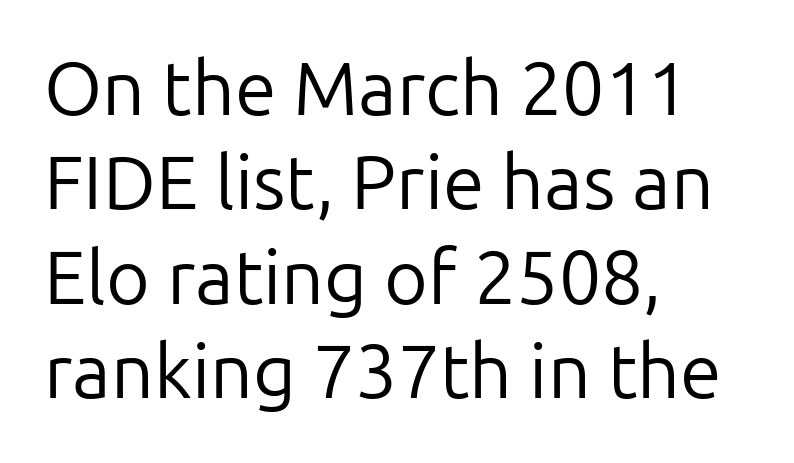
The image shows 75 px regular-weight sans-serif type, upright; set left-aligned, normal line spacing (1.26x), normal letter spacing, not underlined; low stroke contrast and a medium x-height.
